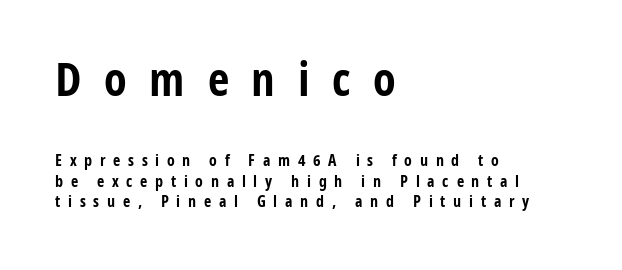
Q: Is the text bold? A: Yes.
Q: Is the text italic (slanted)? A: No, it is upright.
Q: Is the typeface a serif or a sans-serif typeface? A: Sans-serif.
Q: Is the text underlined? A: No.
Q: How is the paragraph aligned? A: Left-aligned.
Q: Is the spacing between letters normal or unusually wide? A: Unusually wide.
Q: Is the spacing between lines tight, normal or loose? A: Normal.
Q: Which block of text is set in a larger size, the first (top) or the second (bottom)? A: The first (top) one.
Q: Width (condensed, normal, or wide)? A: Condensed.
Q: Stroke contrast? A: Low.
Q: x-height? A: Medium.
Q: Monospaced? A: No.
